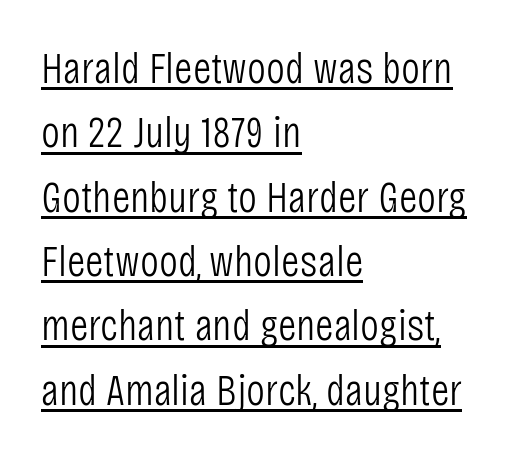
The face used here is proportionally spaced, like ordinary book or web type. The rows are spaced the way most documents space them. Are there feet on the stems? There aren't — it's a sans. This sample uses plain, unmodified letter spacing.
